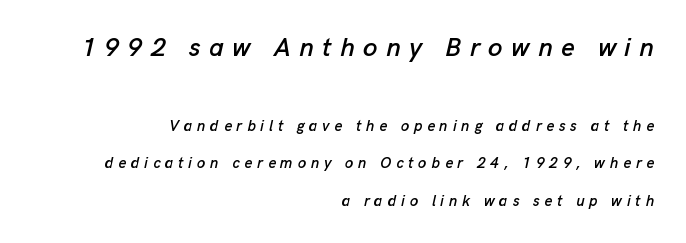
The first block has been scaled up relative to the second. Check under the words: just untouched page. Notice the wide empty band between every row — that's loose leading. The paragraph has a hard right edge and a soft left edge. An italicized treatment has been applied to the whole sample. Words appear elongated and porous because spacing is wide.
